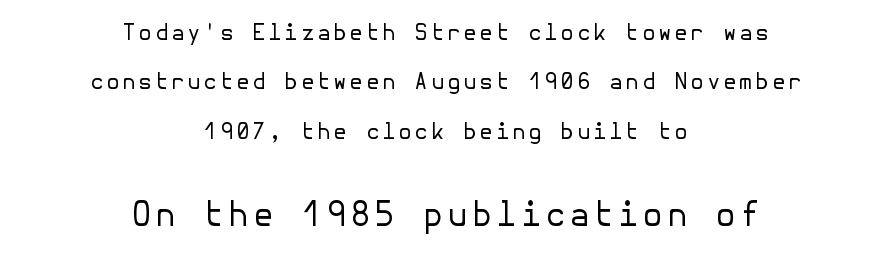
Ascenders rise straight up at ninety degrees. The zone under the glyphs is completely vacant. The paragraph shown floats in the horizontal middle. Look at the bottom of the vertical strokes: they stop flat, with no serifs. Compared with a typical body face, this is equally light or lighter still. Line spacing here is loose.
